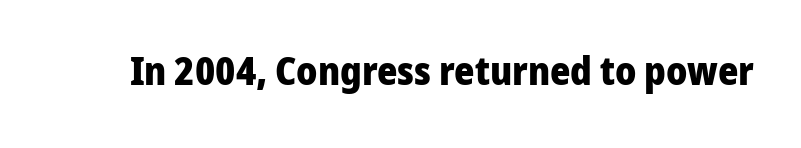
{"serif": "no", "italic": "no", "bold": "yes", "weight": "heavy", "width": "normal", "stroke_contrast": "low", "x_height": "medium", "monospaced": "no", "underline": "no", "letter_spacing": "normal", "letter_spacing_em": 0.0, "glyph_px": 39}
